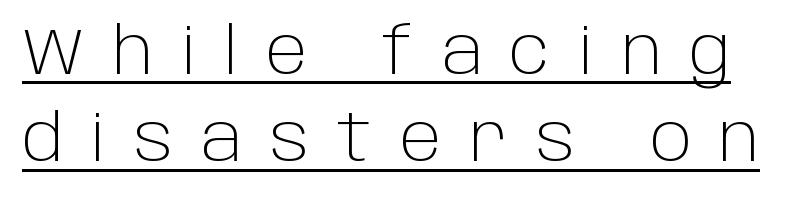
Look at the bottom of the vertical strokes: they stop flat, with no serifs. The lines sit at an ordinary, default distance from one another. The typesetting does not lean heavy: it is not bold. Here the designer chose a conventional face with non-uniform glyph widths. Characters remain perfectly vertical along every line.
